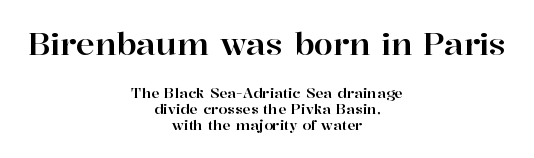
{"serif": "yes", "italic": "no", "width": "normal", "stroke_contrast": "high", "x_height": "medium", "monospaced": "no", "underline": "no", "align": "center", "line_spacing_ratio": 1.16, "letter_spacing": "normal", "letter_spacing_em": 0.0, "larger_block": "first", "size_ratio": 2.21, "glyph_px": 31}
